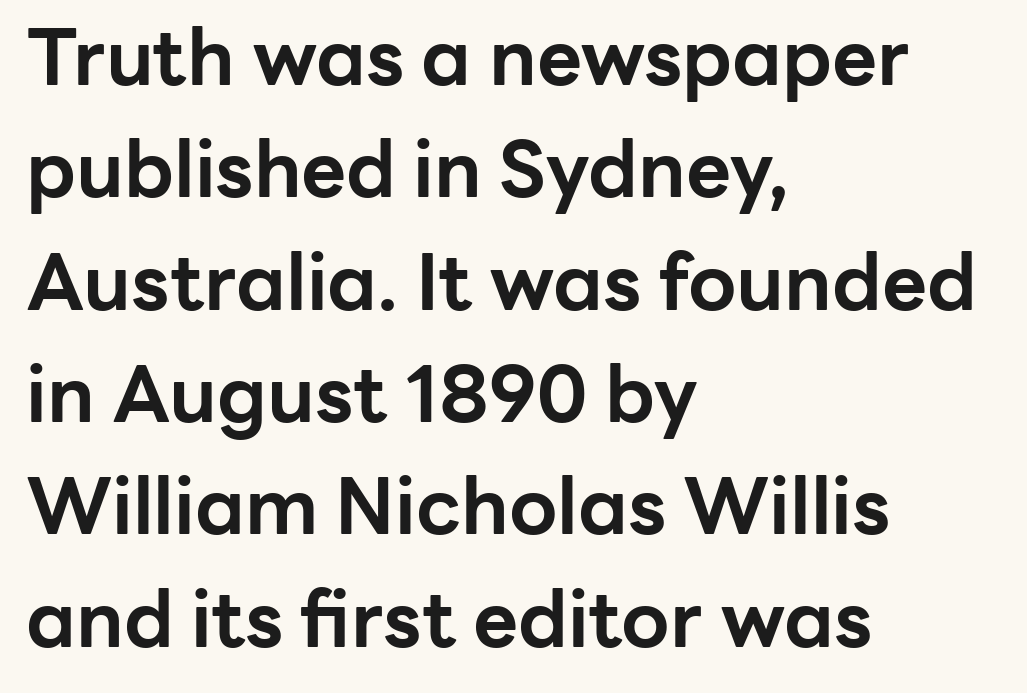
{"serif": "no", "italic": "no", "bold": "yes", "weight": "bold", "width": "normal", "stroke_contrast": "low", "x_height": "medium", "monospaced": "no", "underline": "no", "align": "left", "line_spacing": "normal", "line_spacing_ratio": 1.44, "letter_spacing": "normal", "letter_spacing_em": 0.0, "glyph_px": 78}
